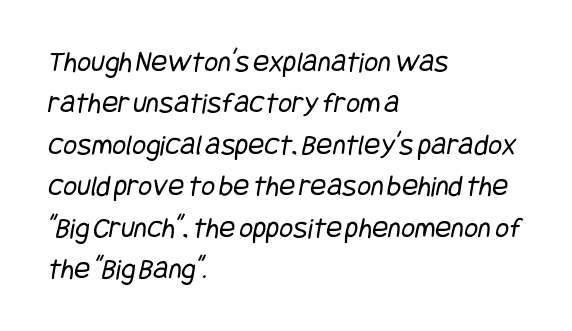
The image shows 30 px regular-weight, condensed sans-serif type; set left-aligned, normal line spacing (1.38x), normal letter spacing, not underlined; low stroke contrast and a large x-height.
